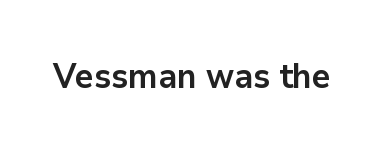
{"serif": "no", "italic": "no", "bold": "yes", "weight": "bold", "width": "normal", "stroke_contrast": "low", "x_height": "medium", "monospaced": "no", "underline": "no", "letter_spacing": "normal", "letter_spacing_em": 0.0, "glyph_px": 34}
